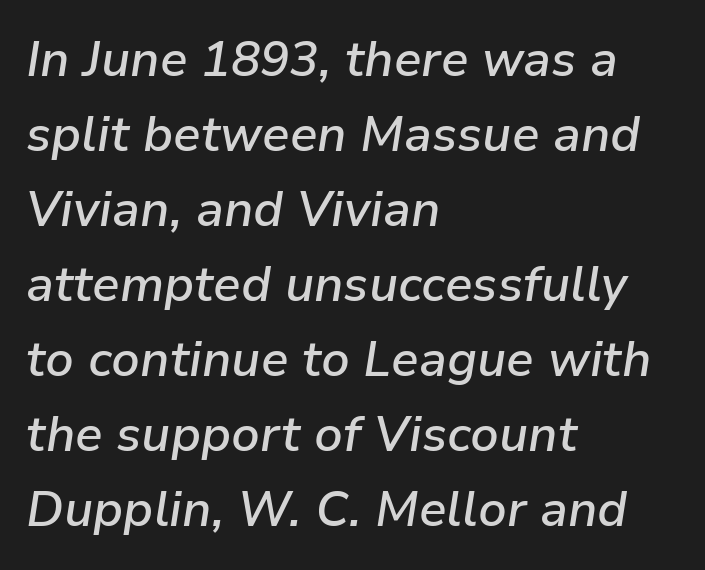
The image shows 49 px semibold type, italic (leaning right); set left-aligned, normal line spacing (1.53x), normal letter spacing, not underlined; low stroke contrast and a medium x-height.
